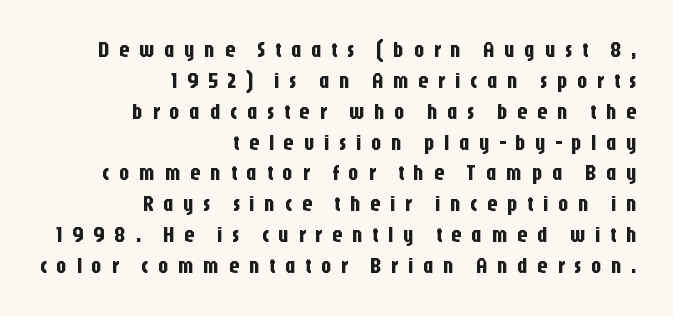
No word sits above an underline. The horizontal fit of the characters is loose and conspicuously gappy. This sample is right-justified, so line beginnings fall wherever the words allow. Do the letters lean? They stand straight. Leading: standard.
